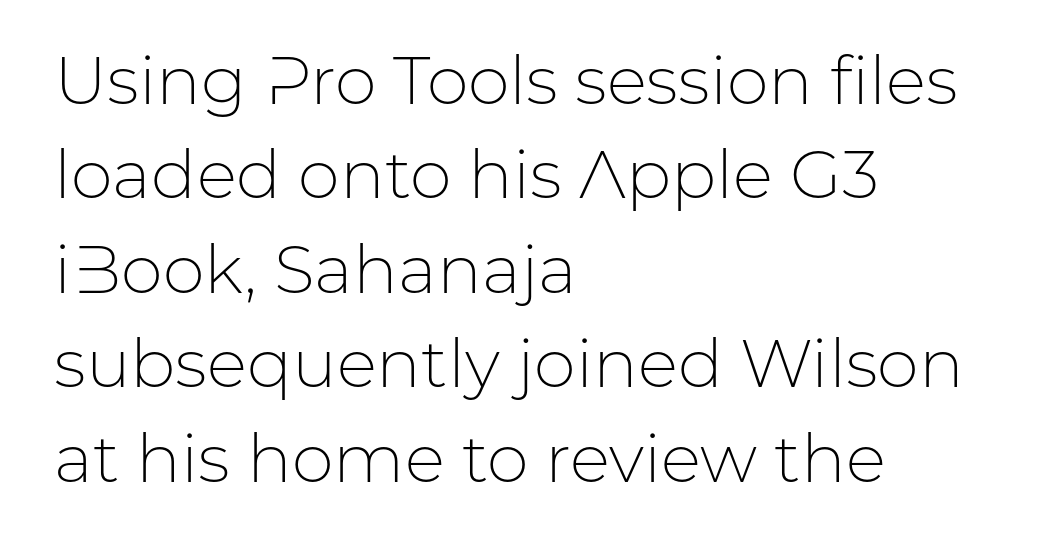
Spacing verdict: proportional, widths tailored to each character. Nobody touched the tracking dial on this one. These glyphs show unthickened strokes, regular width or finer. Are there feet on the stems? There aren't — it's a sans. Teacher's note: observe the even left margin — that is flush-left alignment.
